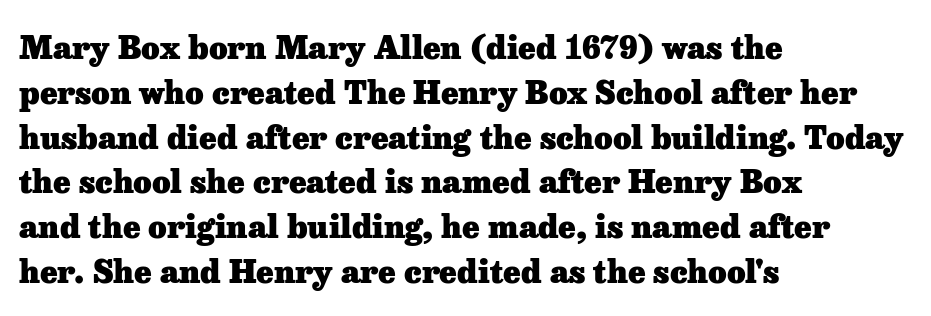
{"serif": "yes", "italic": "no", "bold": "yes", "weight": "heavy", "width": "normal", "stroke_contrast": "low", "x_height": "medium", "monospaced": "no", "underline": "no", "align": "left", "line_spacing": "normal", "line_spacing_ratio": 1.4, "letter_spacing": "normal", "letter_spacing_em": 0.0, "glyph_px": 32}
